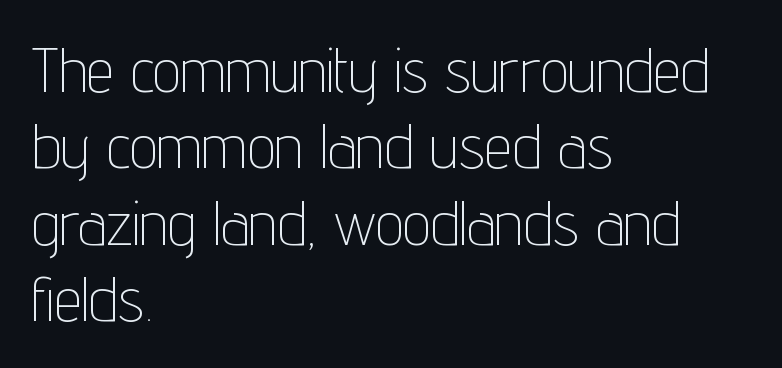
{"serif": "no", "italic": "no", "bold": "no", "weight": "thin", "width": "condensed", "stroke_contrast": "low", "x_height": "medium", "monospaced": "no", "underline": "no", "align": "left", "line_spacing_ratio": 1.23, "letter_spacing": "normal", "letter_spacing_em": 0.0, "glyph_px": 62}
